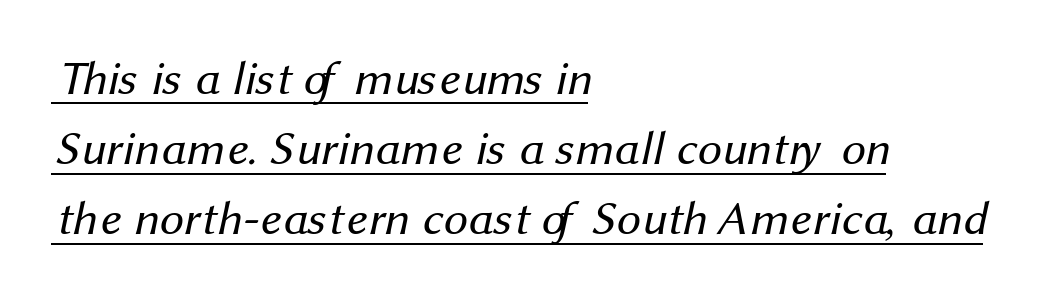
Q: Is the text bold? A: No.
Q: Is the typeface a serif or a sans-serif typeface? A: Sans-serif.
Q: Is the text underlined? A: Yes.
Q: How is the paragraph aligned? A: Left-aligned.
Q: Is the spacing between letters normal or unusually wide? A: Normal.
Q: Is the spacing between lines tight, normal or loose? A: Normal.
Q: Width (condensed, normal, or wide)? A: Normal.
Q: Stroke contrast? A: Medium.
Q: x-height? A: Medium.
Q: Monospaced? A: No.
